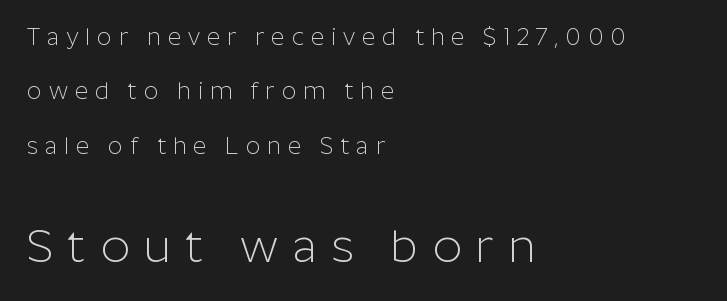
The image shows 46 px light sans-serif type, upright; set left-aligned, loose line spacing (2.36x), unusually wide letter spacing (+0.3 em), not underlined; the second (bottom) block is 2.0x larger; low stroke contrast and a medium x-height.
